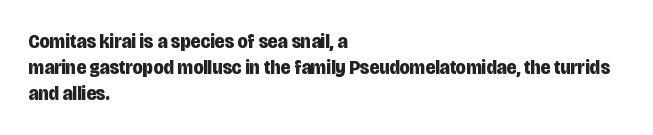
Q: Is the text bold? A: Yes.
Q: Is the text italic (slanted)? A: No, it is upright.
Q: Is the text underlined? A: No.
Q: How is the paragraph aligned? A: Left-aligned.
Q: Is the spacing between letters normal or unusually wide? A: Normal.
Q: Is the spacing between lines tight, normal or loose? A: Normal.
